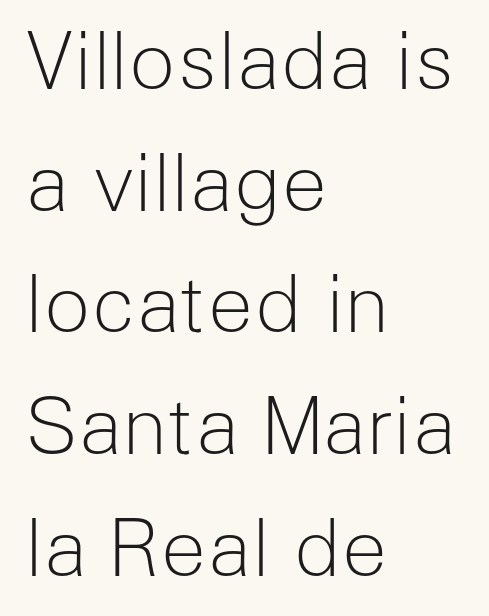
Think standard paragraph weight, or any step lighter than that. Lines of text with bare space underneath. Each letter keeps its own natural width here, so spacing adapts to shape. The passage shown is typeset with a sans-serif family. Normally led — the rows are evenly, conventionally spaced. A student would call this left alignment; a typographer would say flush left, rag right.
